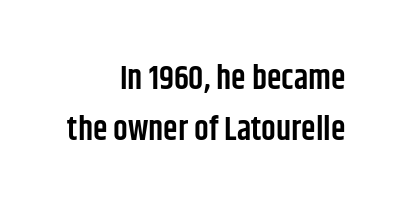
{"serif": "no", "italic": "no", "bold": "semi", "weight": "semibold", "width": "condensed", "stroke_contrast": "low", "x_height": "large", "monospaced": "no", "underline": "no", "align": "right", "line_spacing": "normal", "line_spacing_ratio": 1.54, "letter_spacing": "normal", "letter_spacing_em": 0.0, "glyph_px": 33}
